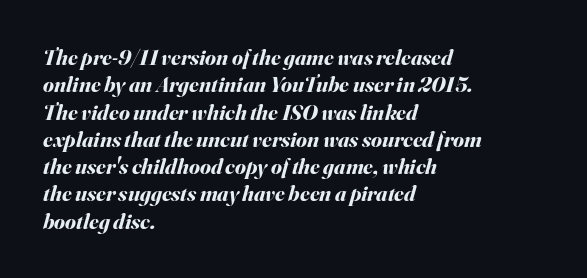
Q: Is the text bold? A: Yes.
Q: Is the text italic (slanted)? A: Yes, it leans right by about 16 degrees.
Q: Is the text underlined? A: No.
Q: How is the paragraph aligned? A: Left-aligned.
Q: Is the spacing between letters normal or unusually wide? A: Normal.
